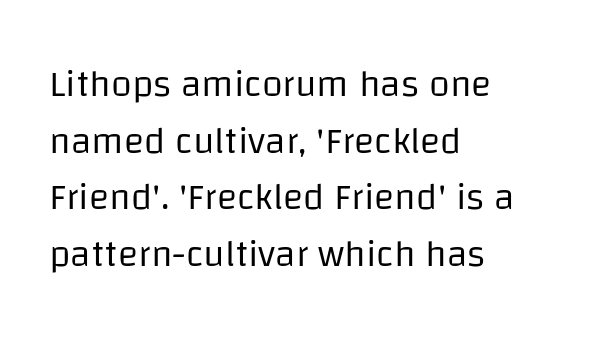
Spacing verdict: proportional, widths tailored to each character. The axis of the letterforms is exactly vertical. How would I describe the line gaps? Plain and ordinary. Does extra space separate the letters? No, they use regular spacing.
